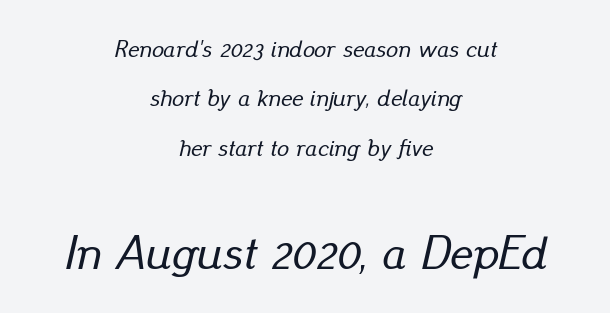
Q: Is the text italic (slanted)? A: Yes, it leans right by about 13 degrees.
Q: Is the text underlined? A: No.
Q: How is the paragraph aligned? A: Centered.
Q: Is the spacing between letters normal or unusually wide? A: Normal.
Q: Is the spacing between lines tight, normal or loose? A: Loose.
Q: Which block of text is set in a larger size, the first (top) or the second (bottom)? A: The second (bottom) one.
Q: Width (condensed, normal, or wide)? A: Normal.
Q: Stroke contrast? A: Low.
Q: x-height? A: Small.
Q: Monospaced? A: No.
